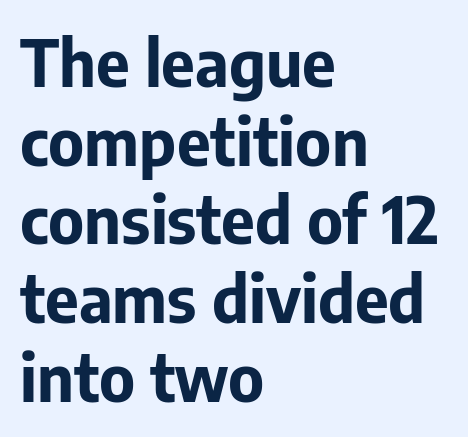
Does extra space separate the letters? No, they use regular spacing. Only glyphs here, with clear space below each row. Character widths vary here, with narrow letters taking less room than wide ones. These lines are composed in type without serifs.
